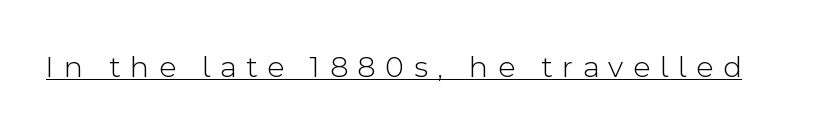
Q: Is the text bold? A: No.
Q: Is the text italic (slanted)? A: No, it is upright.
Q: Is the typeface a serif or a sans-serif typeface? A: Sans-serif.
Q: Is the text underlined? A: Yes.
Q: Is the spacing between letters normal or unusually wide? A: Unusually wide.
Q: Width (condensed, normal, or wide)? A: Normal.
Q: x-height? A: Medium.
Q: Monospaced? A: No.
